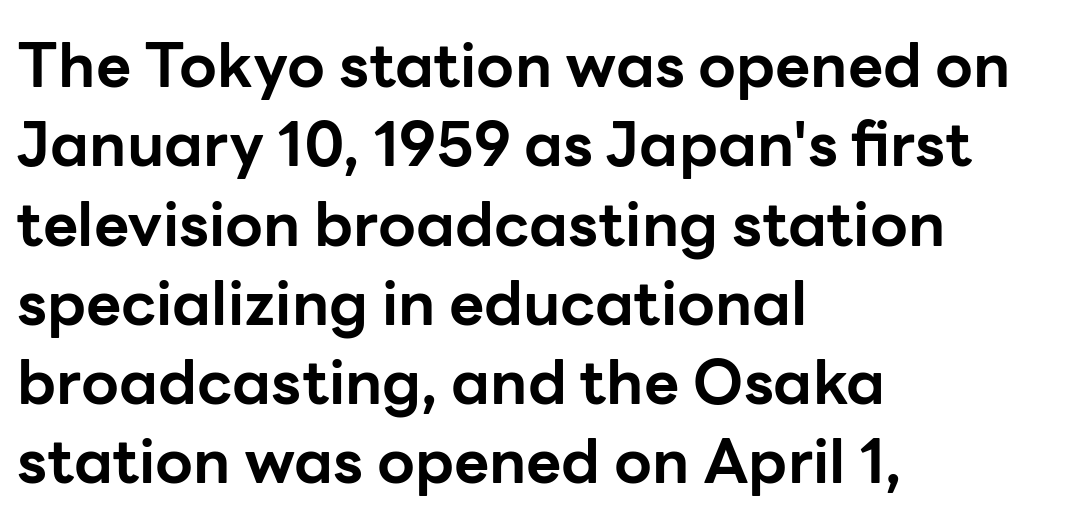
{"serif": "no", "italic": "no", "bold": "yes", "weight": "bold", "width": "normal", "stroke_contrast": "low", "x_height": "medium", "monospaced": "no", "underline": "no", "align": "left", "line_spacing": "normal", "line_spacing_ratio": 1.3, "letter_spacing": "normal", "letter_spacing_em": 0.0, "glyph_px": 61}
